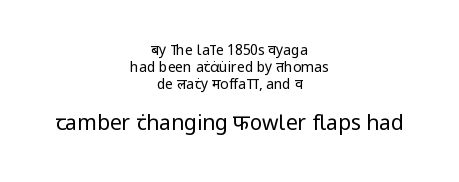
{"italic": "no", "bold": "no", "underline": "no", "align": "center", "line_spacing_ratio": 1.22, "letter_spacing": "normal", "letter_spacing_em": 0.0, "larger_block": "second", "size_ratio": 1.5, "glyph_px": 21}
